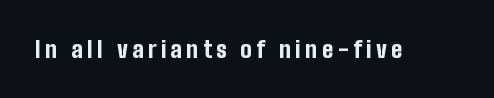
Q: Is the text bold? A: Yes.
Q: Is the text italic (slanted)? A: No, it is upright.
Q: Is the text underlined? A: No.
